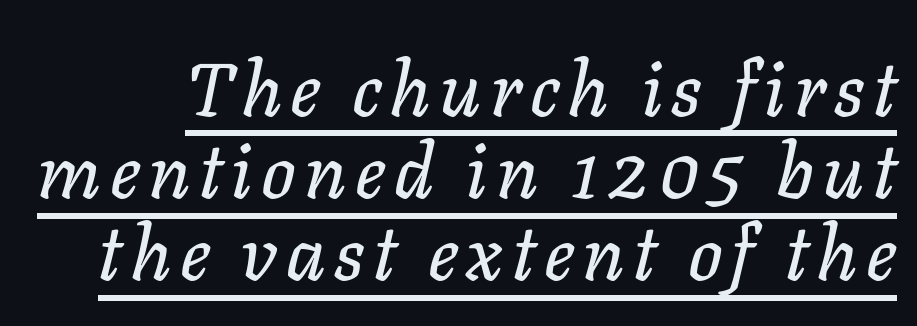
The image shows 76 px text type, italic (leaning right); set tight line spacing (1.08x), underlined; low stroke contrast and a medium x-height.
